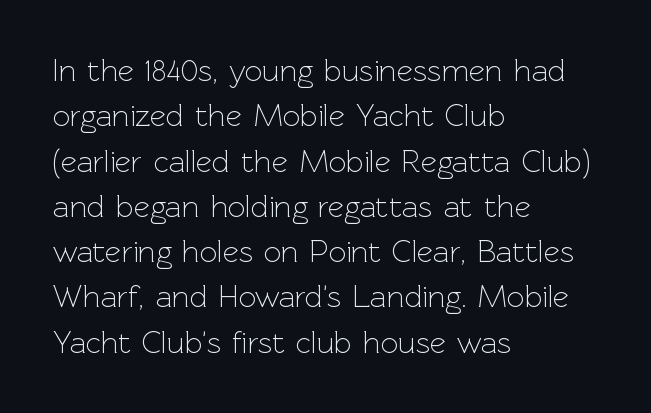
Type style note: lacks serifs. What's the leading like? Ordinary, nothing unusual. Is this a heavy cut? Hardly; it is regular or lighter. Underlining? Definitely not there.
